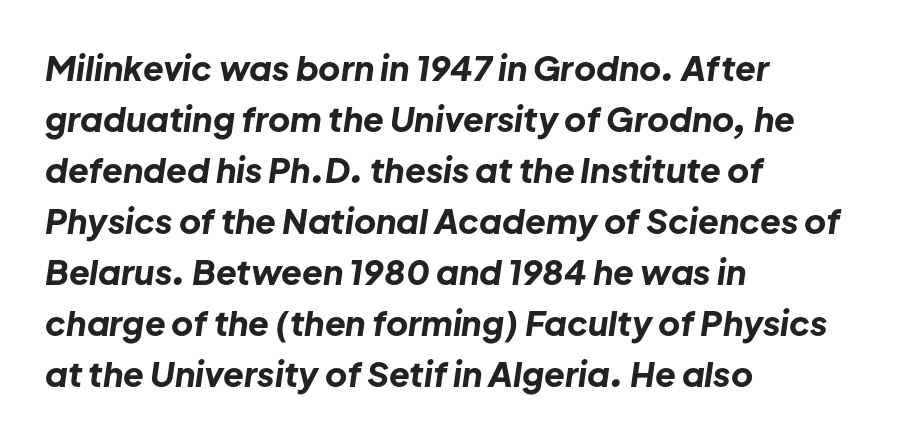
The image shows 34 px bold type, italic (leaning right); set left-aligned, normal line spacing (1.5x), normal letter spacing, not underlined; low stroke contrast and a medium x-height.
